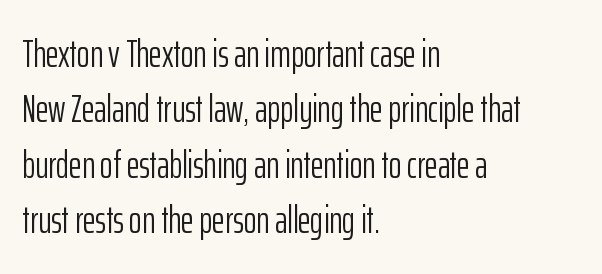
Q: Is the text bold? A: No.
Q: Is the text italic (slanted)? A: No, it is upright.
Q: Is the typeface a serif or a sans-serif typeface? A: Sans-serif.
Q: Is the text underlined? A: No.
Q: How is the paragraph aligned? A: Left-aligned.
Q: Is the spacing between letters normal or unusually wide? A: Normal.
Q: Is the spacing between lines tight, normal or loose? A: Normal.
Q: Width (condensed, normal, or wide)? A: Condensed.
Q: Stroke contrast? A: Low.
Q: x-height? A: Medium.
Q: Monospaced? A: No.
